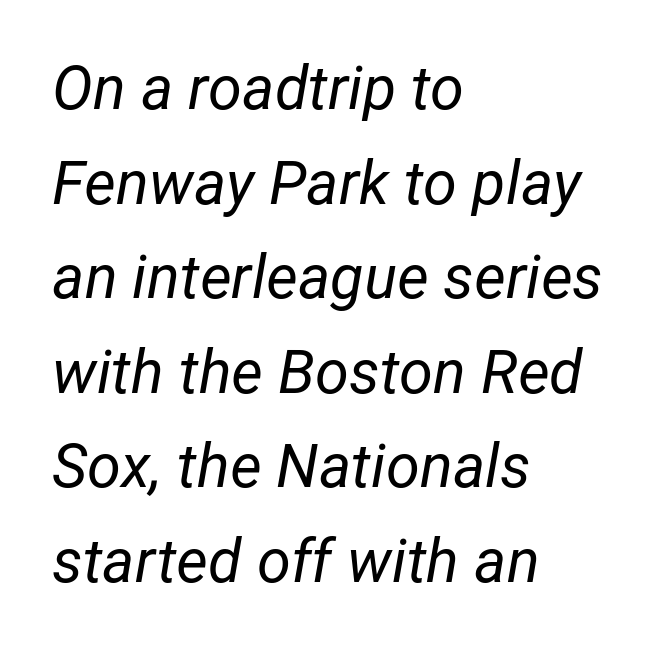
Q: Is the text bold? A: No.
Q: Is the text italic (slanted)? A: Yes, it leans right by about 12 degrees.
Q: Is the text underlined? A: No.
Q: How is the paragraph aligned? A: Left-aligned.
Q: Is the spacing between letters normal or unusually wide? A: Normal.
Q: Is the spacing between lines tight, normal or loose? A: Normal.
Q: Width (condensed, normal, or wide)? A: Normal.
Q: Stroke contrast? A: Low.
Q: x-height? A: Medium.
Q: Monospaced? A: No.
